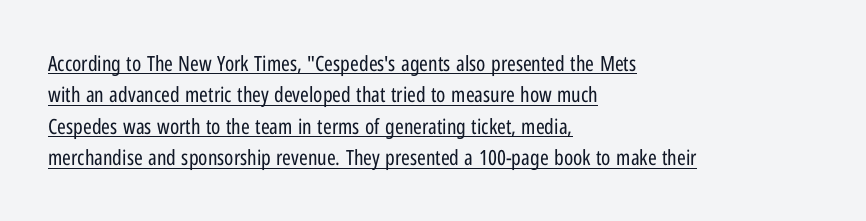
Posture: straight, roman, zero tilt. The specimen includes a rule beneath the text block's lines. A typesetter would call this leading conventional body-copy spacing. The letters sit at their default tracking, neither squeezed nor spread.
